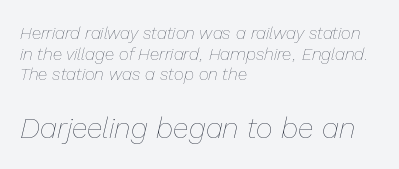
Underline: absent. A typesetter would call this proportional, since set widths differ per character. Stroke mass is kept to a normal reading level or below. Between one letter and the next there's only the usual sliver of space.
